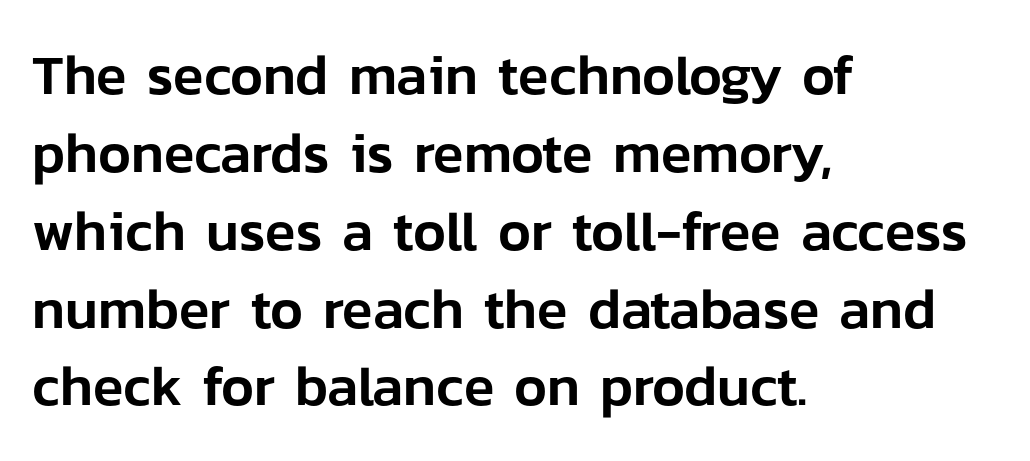
Honestly, the row spacing looks completely unremarkable. This sample uses a sans-serif face. Every stem runs plumb, perpendicular to the baseline. Looks like regular typesetting: each glyph gets only the width it needs. The space directly below the letters is spotless. The passage is arranged the way most books set body copy — flush left.
